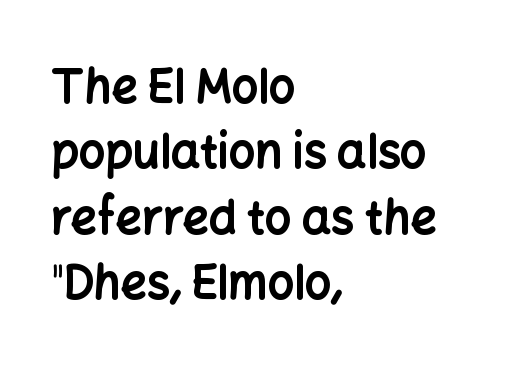
{"serif": "no", "italic": "no", "bold": "yes", "weight": "bold", "width": "normal", "stroke_contrast": "low", "x_height": "medium", "monospaced": "no", "underline": "no", "align": "left", "line_spacing": "normal", "line_spacing_ratio": 1.42, "letter_spacing": "normal", "letter_spacing_em": 0.0, "glyph_px": 46}
